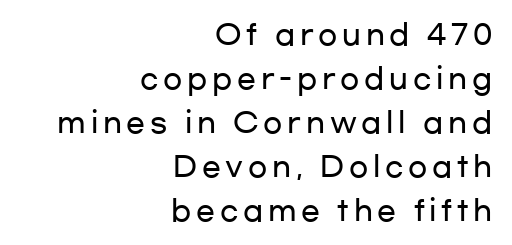
The image shows 28 px wide sans-serif type, upright; set right-aligned, normal line spacing (1.57x), not underlined; low stroke contrast and a medium x-height.
